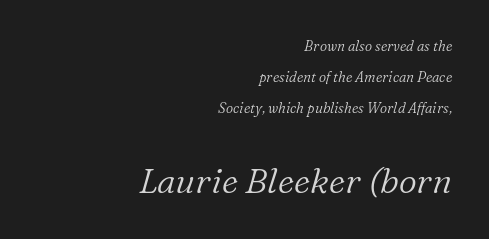
Q: Is the text bold? A: No.
Q: Is the text italic (slanted)? A: Yes, it leans right by about 16 degrees.
Q: Is the typeface a serif or a sans-serif typeface? A: Serif.
Q: Is the text underlined? A: No.
Q: How is the paragraph aligned? A: Right-aligned.
Q: Is the spacing between letters normal or unusually wide? A: Normal.
Q: Is the spacing between lines tight, normal or loose? A: Loose.
Q: Which block of text is set in a larger size, the first (top) or the second (bottom)? A: The second (bottom) one.
Q: Width (condensed, normal, or wide)? A: Normal.
Q: Stroke contrast? A: Low.
Q: x-height? A: Medium.
Q: Monospaced? A: No.
